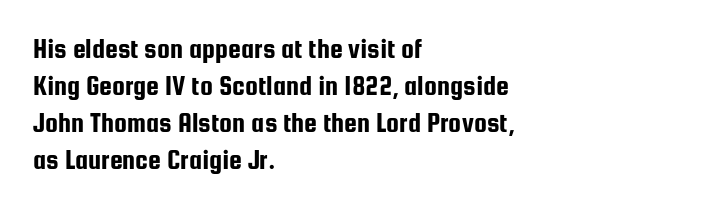
The image shows 29 px condensed sans-serif type, upright; set left-aligned, normal line spacing (1.28x), normal letter spacing, not underlined; low stroke contrast and a medium x-height.
